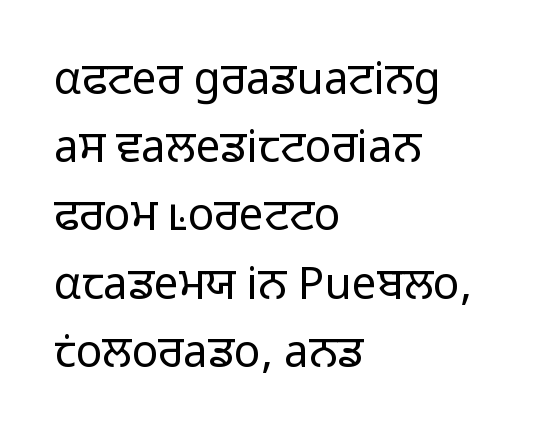
The image shows 44 px light sans-serif type, upright; set left-aligned, normal line spacing (1.55x), normal letter spacing, not underlined; low stroke contrast and a medium x-height.
